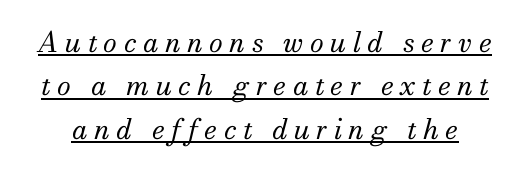
Q: Is the text bold? A: No.
Q: Is the text italic (slanted)? A: Yes, it leans right by about 13 degrees.
Q: Is the typeface a serif or a sans-serif typeface? A: Serif.
Q: Is the text underlined? A: Yes.
Q: Is the spacing between letters normal or unusually wide? A: Unusually wide.
Q: Is the spacing between lines tight, normal or loose? A: Normal.
Q: Width (condensed, normal, or wide)? A: Normal.
Q: Stroke contrast? A: Medium.
Q: x-height? A: Small.
Q: Monospaced? A: No.
